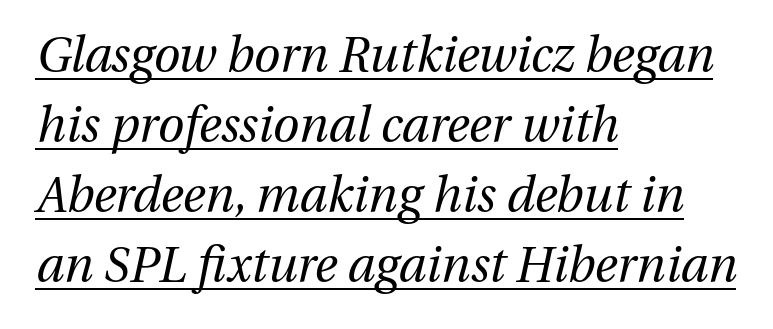
{"italic": "yes", "lean": "right", "slant_degrees": 13, "bold": "no", "weight": "regular", "width": "normal", "stroke_contrast": "medium", "x_height": "medium", "monospaced": "no", "underline": "yes", "align": "left", "line_spacing": "normal", "line_spacing_ratio": 1.46, "letter_spacing": "normal", "letter_spacing_em": 0.0, "glyph_px": 48}
